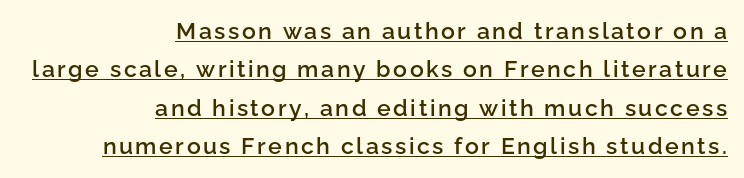
Q: Is the text bold? A: Semi-bold.
Q: Is the text italic (slanted)? A: No, it is upright.
Q: Is the text underlined? A: Yes.
Q: How is the paragraph aligned? A: Right-aligned.
Q: Is the spacing between lines tight, normal or loose? A: Normal.
